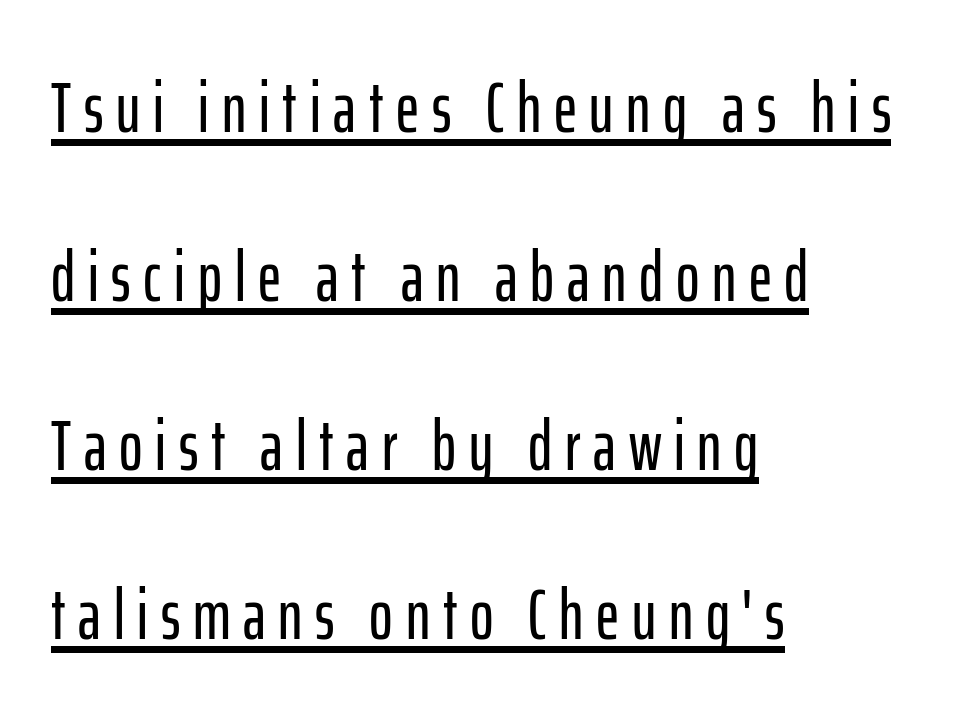
Q: Is the text italic (slanted)? A: No, it is upright.
Q: Is the typeface a serif or a sans-serif typeface? A: Sans-serif.
Q: Is the text underlined? A: Yes.
Q: How is the paragraph aligned? A: Left-aligned.
Q: Is the spacing between lines tight, normal or loose? A: Loose.
Q: Width (condensed, normal, or wide)? A: Condensed.
Q: Stroke contrast? A: Low.
Q: x-height? A: Medium.
Q: Monospaced? A: No.
